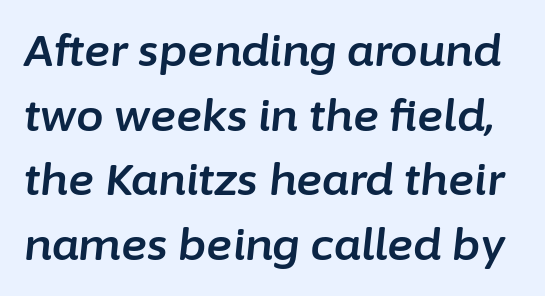
The image shows 44 px text type, italic (leaning right); set normal line spacing (1.47x), normal letter spacing, not underlined; low stroke contrast and a medium x-height.
